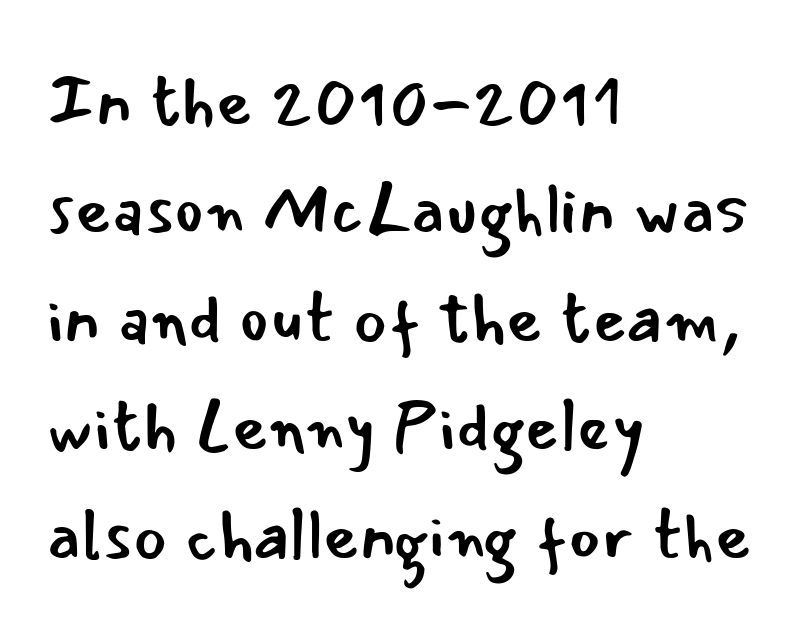
The image shows 70 px regular-weight sans-serif type, upright; set left-aligned, normal line spacing (1.55x), normal letter spacing, not underlined; low stroke contrast and a small x-height.
